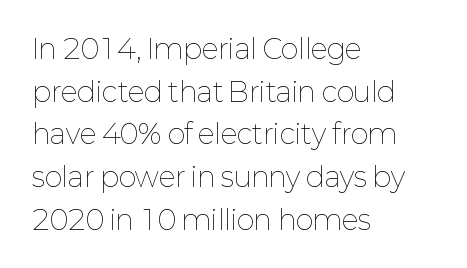
The ragged edge is on the right, which tells us the setting is flush left. Vertical strokes here are truly vertical. Heaviness? Minimal to ordinary, like unemphasized prose. Lines of text with bare space underneath.
